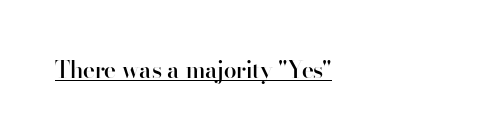
You could call the tracking neutral — neither tight nor loose. The type sits square on the baseline with zero lean. What weight is shown? A semibold, between regular and bold. Students, observe the line beneath the letters — that is underlining. The paragraph has a hard left edge and a soft right edge.
